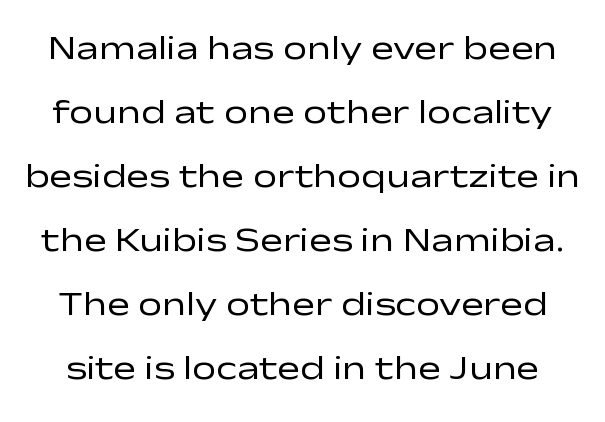
{"serif": "no", "italic": "no", "bold": "no", "weight": "regular", "width": "wide", "stroke_contrast": "low", "x_height": "medium", "monospaced": "no", "underline": "no", "line_spacing_ratio": 1.88, "letter_spacing": "normal", "letter_spacing_em": 0.0, "glyph_px": 34}
